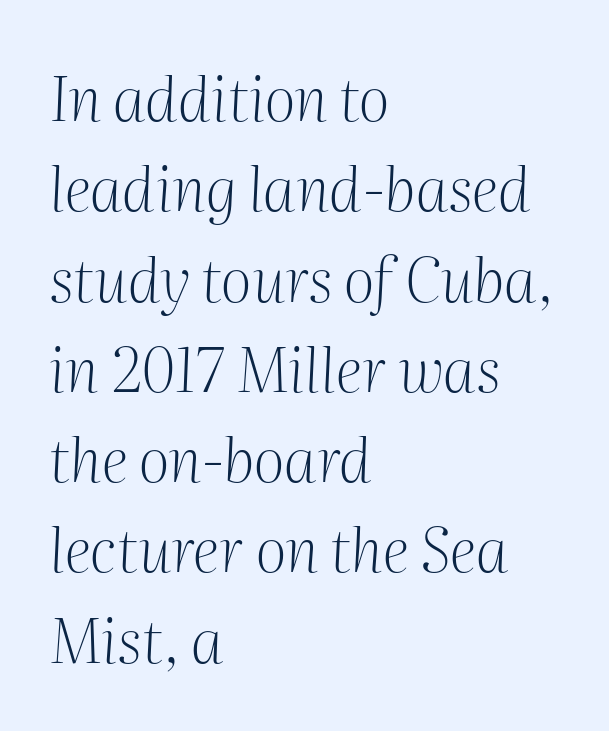
Q: Is the text bold? A: No.
Q: Is the text italic (slanted)? A: Yes, it leans right by about 2 degrees.
Q: Is the typeface a serif or a sans-serif typeface? A: Serif.
Q: Is the text underlined? A: No.
Q: How is the paragraph aligned? A: Left-aligned.
Q: Is the spacing between letters normal or unusually wide? A: Normal.
Q: Is the spacing between lines tight, normal or loose? A: Normal.
Q: Width (condensed, normal, or wide)? A: Normal.
Q: Stroke contrast? A: Medium.
Q: x-height? A: Medium.
Q: Monospaced? A: No.
